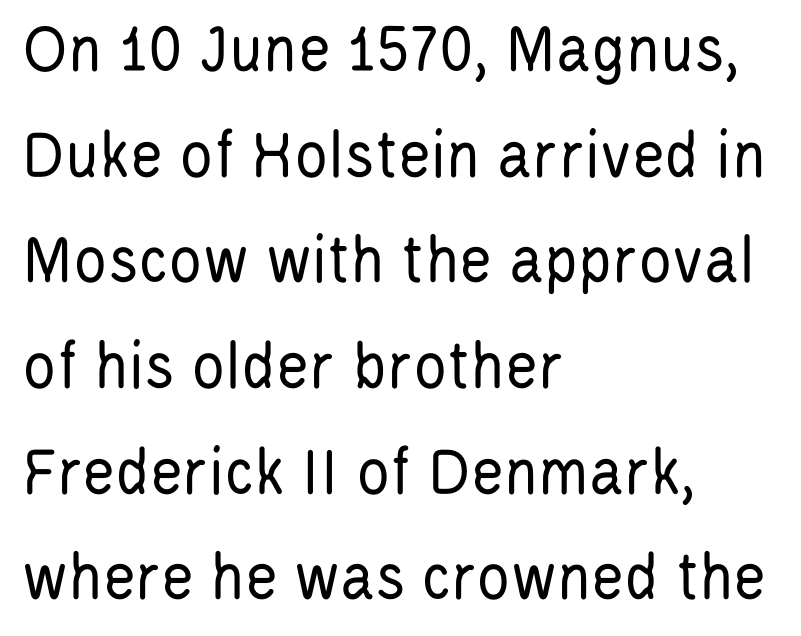
Q: Is the text bold? A: No.
Q: Is the text italic (slanted)? A: No, it is upright.
Q: Is the typeface a serif or a sans-serif typeface? A: Sans-serif.
Q: Is the text underlined? A: No.
Q: How is the paragraph aligned? A: Left-aligned.
Q: Is the spacing between letters normal or unusually wide? A: Normal.
Q: Is the spacing between lines tight, normal or loose? A: Normal.
Q: Width (condensed, normal, or wide)? A: Condensed.
Q: Stroke contrast? A: Low.
Q: x-height? A: Large.
Q: Monospaced? A: No.
